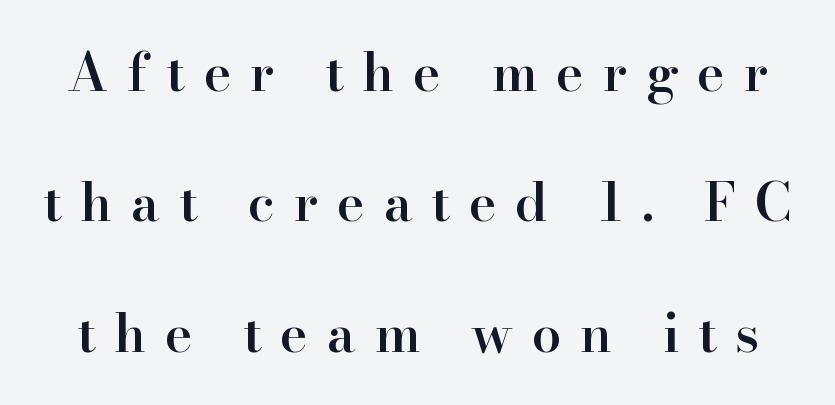
Q: Is the text bold? A: Semi-bold.
Q: Is the text italic (slanted)? A: No, it is upright.
Q: Is the typeface a serif or a sans-serif typeface? A: Serif.
Q: Is the text underlined? A: No.
Q: Is the spacing between letters normal or unusually wide? A: Unusually wide.
Q: Is the spacing between lines tight, normal or loose? A: Loose.
Q: Width (condensed, normal, or wide)? A: Normal.
Q: Stroke contrast? A: High.
Q: x-height? A: Small.
Q: Monospaced? A: No.
